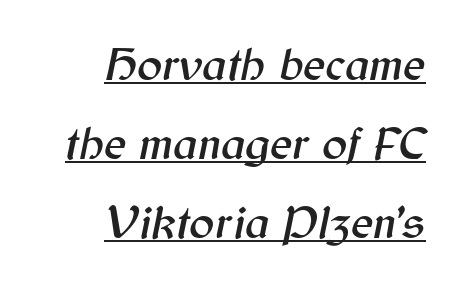
Q: Is the text italic (slanted)? A: Yes, it leans right by about 12 degrees.
Q: Is the text underlined? A: Yes.
Q: How is the paragraph aligned? A: Right-aligned.
Q: Is the spacing between letters normal or unusually wide? A: Normal.
Q: Is the spacing between lines tight, normal or loose? A: Normal.
Q: Width (condensed, normal, or wide)? A: Normal.
Q: Stroke contrast? A: Medium.
Q: x-height? A: Medium.
Q: Monospaced? A: No.
